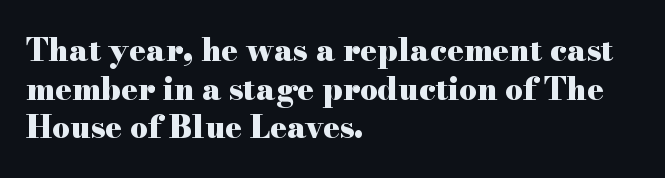
Q: Is the text bold? A: Yes.
Q: Is the text italic (slanted)? A: No, it is upright.
Q: Is the typeface a serif or a sans-serif typeface? A: Serif.
Q: Is the text underlined? A: No.
Q: How is the paragraph aligned? A: Left-aligned.
Q: Is the spacing between letters normal or unusually wide? A: Normal.
Q: Is the spacing between lines tight, normal or loose? A: Normal.
Q: Width (condensed, normal, or wide)? A: Wide.
Q: Stroke contrast? A: High.
Q: x-height? A: Small.
Q: Monospaced? A: No.
